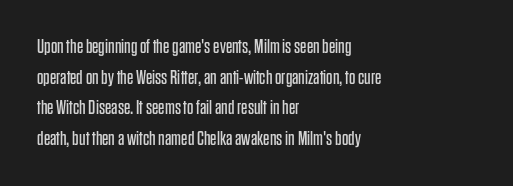
{"italic": "no", "bold": "no", "underline": "no", "align": "left", "line_spacing": "normal", "line_spacing_ratio": 1.53, "letter_spacing": "normal", "letter_spacing_em": 0.0, "glyph_px": 20}
